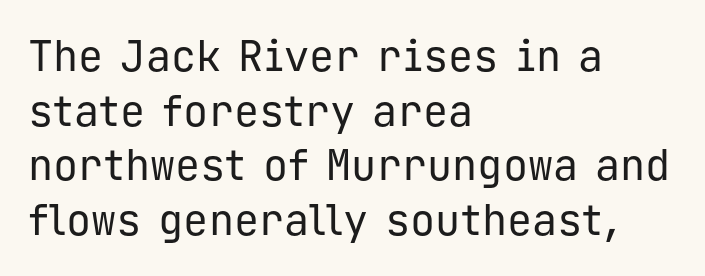
Q: Is the text bold? A: No.
Q: Is the text italic (slanted)? A: No, it is upright.
Q: Is the typeface a serif or a sans-serif typeface? A: Sans-serif.
Q: Is the text underlined? A: No.
Q: How is the paragraph aligned? A: Left-aligned.
Q: Is the spacing between letters normal or unusually wide? A: Normal.
Q: Is the spacing between lines tight, normal or loose? A: Normal.
Q: Width (condensed, normal, or wide)? A: Normal.
Q: Stroke contrast? A: Low.
Q: x-height? A: Medium.
Q: Monospaced? A: Yes.
